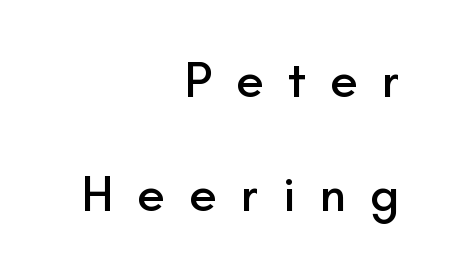
Q: Is the text italic (slanted)? A: No, it is upright.
Q: Is the typeface a serif or a sans-serif typeface? A: Sans-serif.
Q: Is the text underlined? A: No.
Q: How is the paragraph aligned? A: Right-aligned.
Q: Is the spacing between letters normal or unusually wide? A: Unusually wide.
Q: Is the spacing between lines tight, normal or loose? A: Loose.
Q: Width (condensed, normal, or wide)? A: Normal.
Q: Stroke contrast? A: Low.
Q: x-height? A: Small.
Q: Monospaced? A: No.
